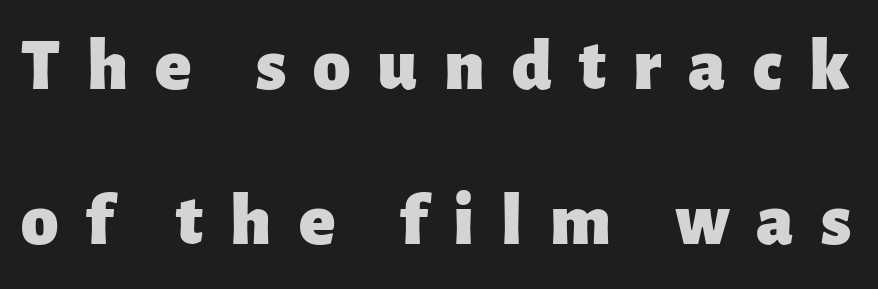
Q: Is the text bold? A: Yes.
Q: Is the text italic (slanted)? A: No, it is upright.
Q: Is the typeface a serif or a sans-serif typeface? A: Sans-serif.
Q: Is the text underlined? A: No.
Q: Is the spacing between letters normal or unusually wide? A: Unusually wide.
Q: Is the spacing between lines tight, normal or loose? A: Loose.
Q: Width (condensed, normal, or wide)? A: Normal.
Q: Stroke contrast? A: Low.
Q: x-height? A: Medium.
Q: Monospaced? A: No.
